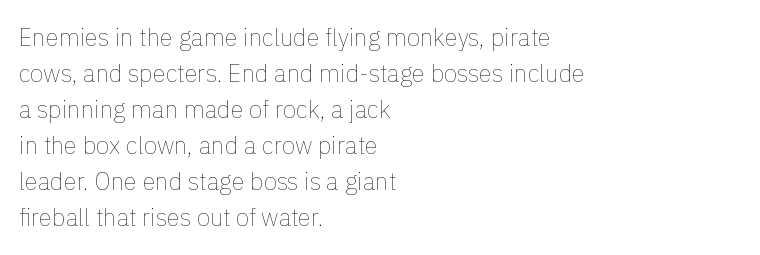
{"italic": "no", "bold": "no", "underline": "no", "align": "left", "line_spacing": "normal", "line_spacing_ratio": 1.5, "letter_spacing": "normal", "letter_spacing_em": 0.0, "glyph_px": 24}
